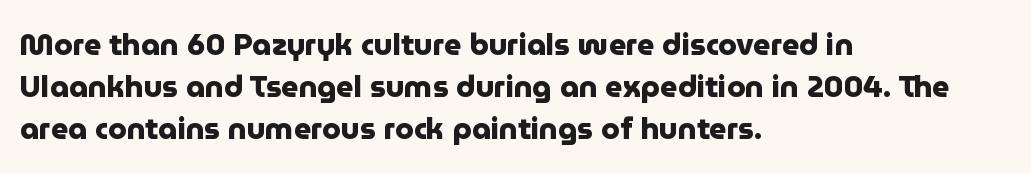
Q: Is the text bold? A: Yes.
Q: Is the text italic (slanted)? A: No, it is upright.
Q: Is the typeface a serif or a sans-serif typeface? A: Sans-serif.
Q: Is the text underlined? A: No.
Q: How is the paragraph aligned? A: Left-aligned.
Q: Is the spacing between letters normal or unusually wide? A: Normal.
Q: Is the spacing between lines tight, normal or loose? A: Normal.
Q: Width (condensed, normal, or wide)? A: Normal.
Q: Stroke contrast? A: Low.
Q: x-height? A: Medium.
Q: Monospaced? A: No.
